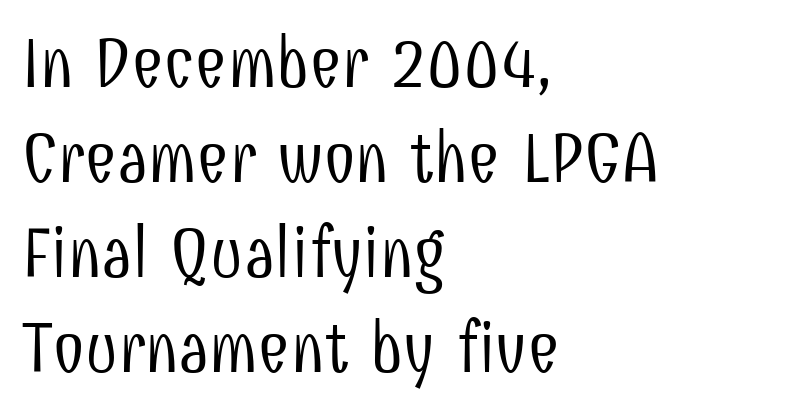
{"serif": "no", "italic": "no", "bold": "no", "weight": "light", "width": "condensed", "stroke_contrast": "low", "x_height": "medium", "monospaced": "no", "underline": "no", "align": "left", "line_spacing": "normal", "line_spacing_ratio": 1.34, "letter_spacing": "normal", "letter_spacing_em": 0.0, "glyph_px": 71}
